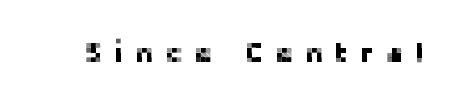
{"serif": "no", "italic": "no", "width": "normal", "stroke_contrast": "low", "x_height": "medium", "monospaced": "no", "underline": "no", "letter_spacing": "wide", "letter_spacing_em": 0.4, "glyph_px": 28}
